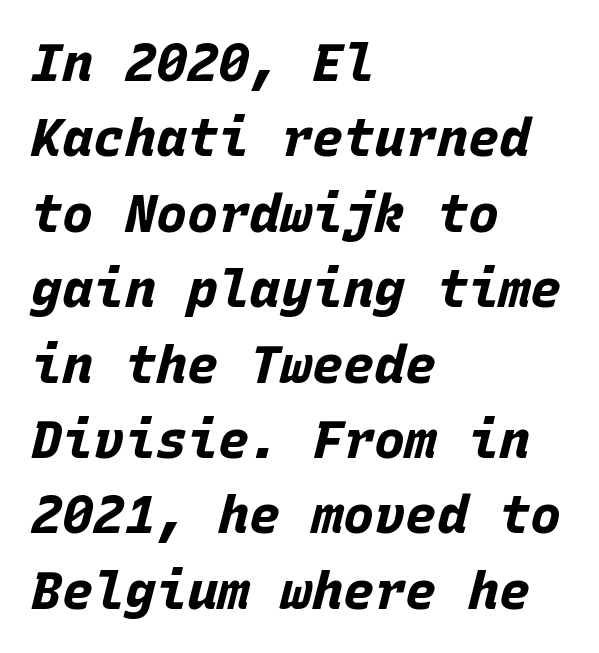
{"italic": "yes", "lean": "right", "slant_degrees": 15, "bold": "yes", "weight": "bold", "width": "normal", "stroke_contrast": "low", "x_height": "large", "monospaced": "yes", "underline": "no", "align": "left", "line_spacing": "normal", "line_spacing_ratio": 1.45, "letter_spacing": "normal", "letter_spacing_em": 0.0, "glyph_px": 52}
